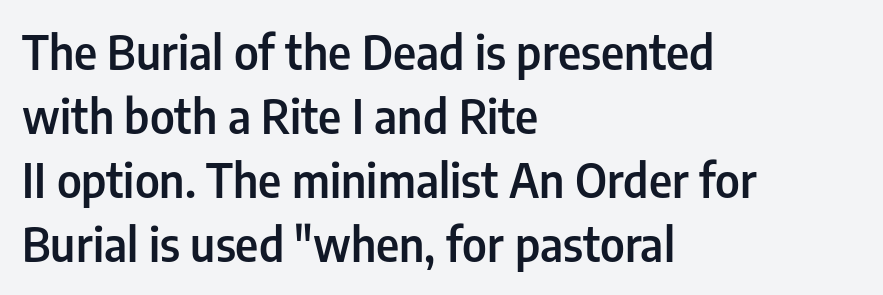
Glyph-to-glyph distance matches everyday printed text. Regarding leading, the lines here are spaced in the standard way. Check the space under the baseline: it is left empty. This is roman type, the default non-slanted kind. Looks like regular typesetting: each glyph gets only the width it needs. Serif or sans? Sans — the stroke terminals are bare.
